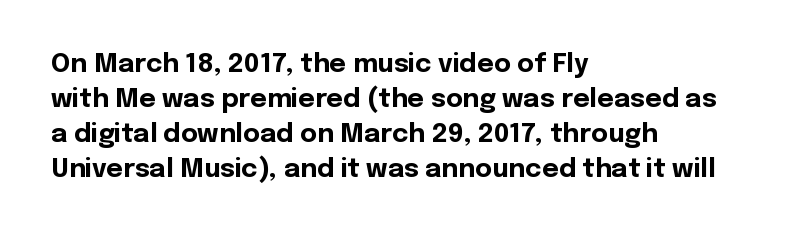
{"italic": "no", "bold": "yes", "underline": "no", "align": "left", "line_spacing": "normal", "line_spacing_ratio": 1.35, "letter_spacing": "normal", "letter_spacing_em": 0.0, "glyph_px": 26}
